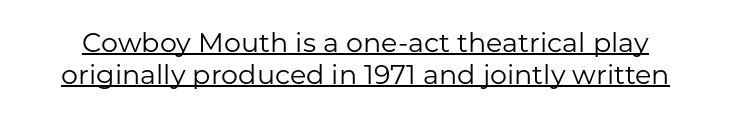
The image shows 27 px text type, upright; set line spacing 1.18x, normal letter spacing, underlined.
